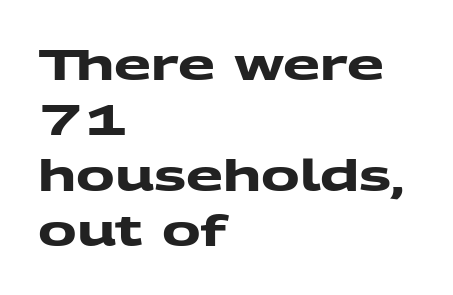
Q: Is the text bold? A: Yes.
Q: Is the typeface a serif or a sans-serif typeface? A: Sans-serif.
Q: Is the text underlined? A: No.
Q: How is the paragraph aligned? A: Left-aligned.
Q: Is the spacing between letters normal or unusually wide? A: Normal.
Q: Is the spacing between lines tight, normal or loose? A: Normal.
Q: Width (condensed, normal, or wide)? A: Wide.
Q: Stroke contrast? A: Medium.
Q: x-height? A: Medium.
Q: Monospaced? A: No.
